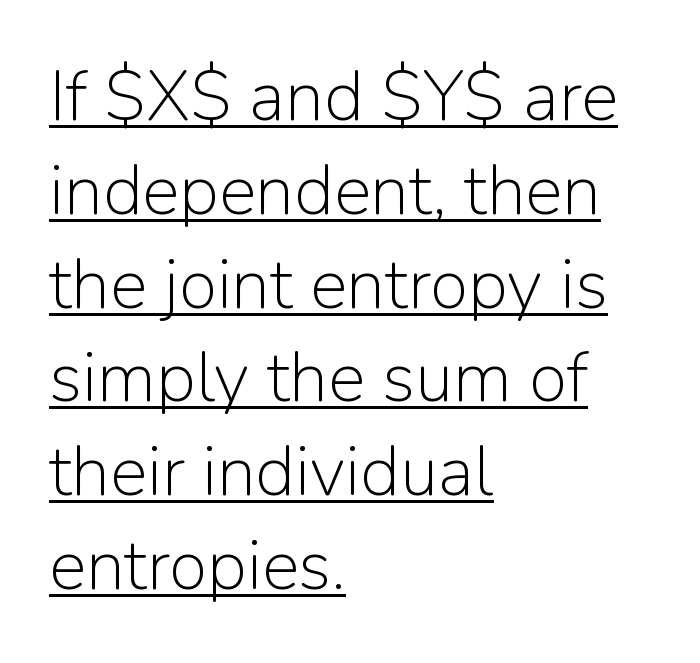
Q: Is the text bold? A: No.
Q: Is the text italic (slanted)? A: No, it is upright.
Q: Is the typeface a serif or a sans-serif typeface? A: Sans-serif.
Q: Is the text underlined? A: Yes.
Q: How is the paragraph aligned? A: Left-aligned.
Q: Is the spacing between letters normal or unusually wide? A: Normal.
Q: Is the spacing between lines tight, normal or loose? A: Normal.
Q: Width (condensed, normal, or wide)? A: Normal.
Q: Stroke contrast? A: Low.
Q: x-height? A: Medium.
Q: Monospaced? A: No.
